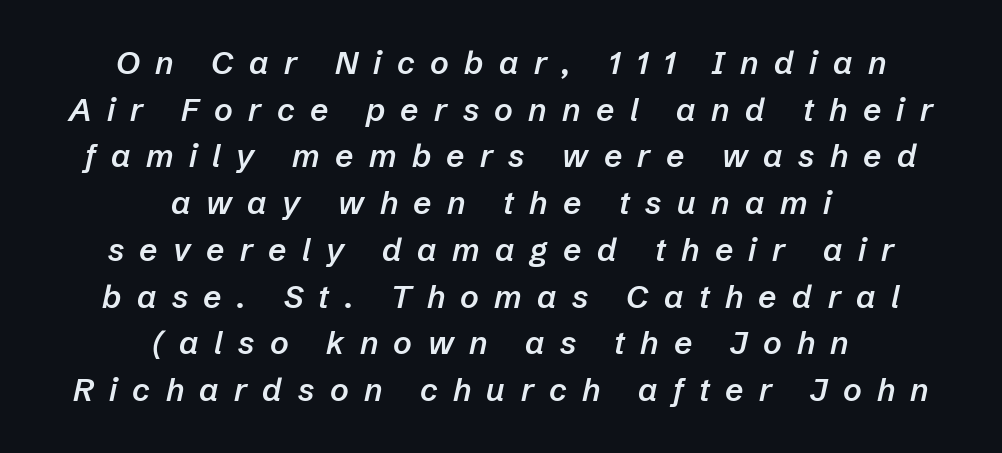
Descender tails drop into unmarked territory. Does the copy run flush right? No — it is centered line by line. Between one letter and the next there's a generous, obvious gap. This sample has the flowing, uneven cadence of proportional lettering. Look at the stroke-to-counter ratio: somewhat heavy, a semibold. What's the leading like? Ordinary, nothing unusual.
